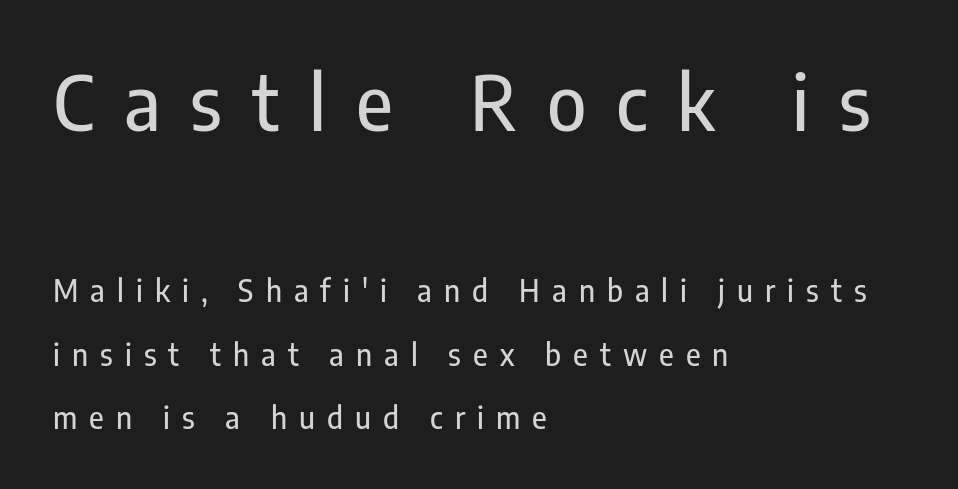
{"serif": "no", "italic": "no", "width": "condensed", "stroke_contrast": "low", "x_height": "medium", "monospaced": "no", "underline": "no", "align": "left", "line_spacing": "loose", "line_spacing_ratio": 2.11, "letter_spacing": "wide", "letter_spacing_em": 0.4, "larger_block": "first", "size_ratio": 2.5, "glyph_px": 75}
